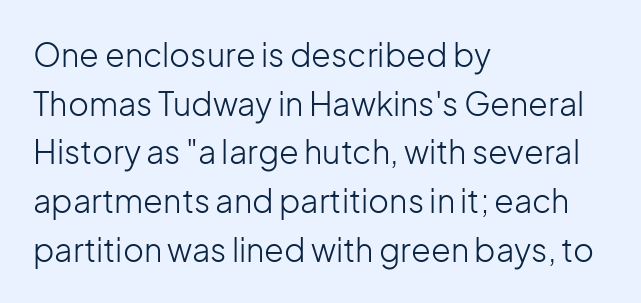
{"serif": "no", "italic": "no", "bold": "no", "weight": "light", "width": "normal", "stroke_contrast": "low", "x_height": "medium", "monospaced": "no", "underline": "no", "align": "left", "line_spacing": "normal", "line_spacing_ratio": 1.52, "letter_spacing": "normal", "letter_spacing_em": 0.0, "glyph_px": 32}
